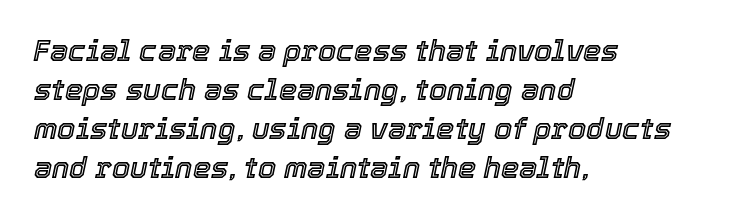
Rows of type keep a routine distance in the vertical direction. Plain, unruled lines of type. The rag falls on the right side of this text block. The axis of the letterforms is tilted away from vertical.
